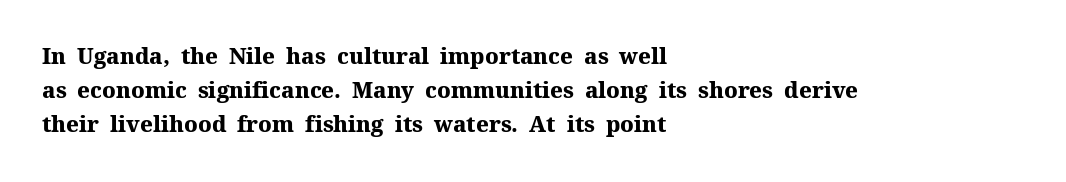
Q: Is the text bold? A: Yes.
Q: Is the text italic (slanted)? A: No, it is upright.
Q: Is the text underlined? A: No.
Q: How is the paragraph aligned? A: Left-aligned.
Q: Is the spacing between letters normal or unusually wide? A: Normal.
Q: Is the spacing between lines tight, normal or loose? A: Normal.
